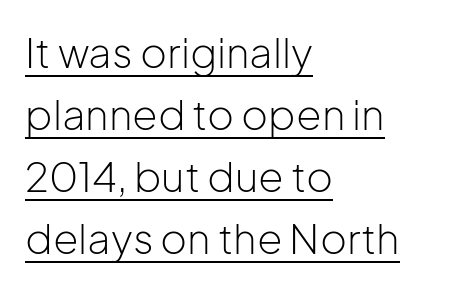
Bold? No — there's no thickening of the strokes. The compositor pushed each line to the left boundary. Proportional: the letters do not fall into vertical columns. Quick note: underline on.
